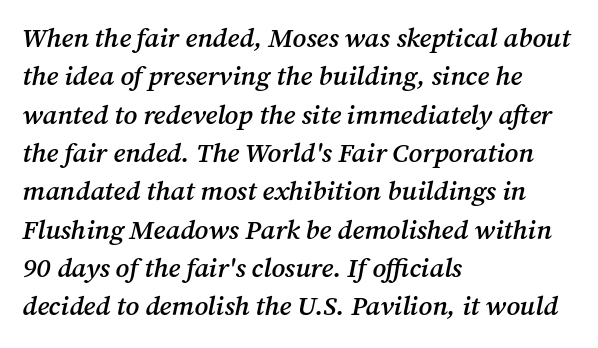
Q: Is the text bold? A: Semi-bold.
Q: Is the text italic (slanted)? A: Yes, it leans right by about 12 degrees.
Q: Is the text underlined? A: No.
Q: How is the paragraph aligned? A: Left-aligned.
Q: Is the spacing between letters normal or unusually wide? A: Normal.
Q: Is the spacing between lines tight, normal or loose? A: Normal.
